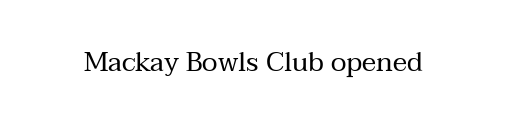
The image shows 27 px text type, upright; set normal letter spacing, not underlined.
